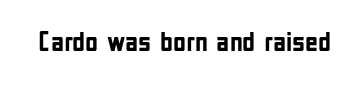
If you drew a line through each stem, it would be perfectly vertical. Students, this is bold: see how much ink each stroke carries. A typesetter would call this zero additional tracking. Typographically, this falls in the sans-serif category.
